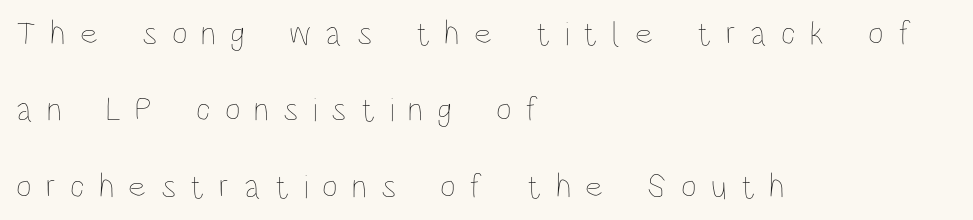
{"italic": "no", "bold": "no", "weight": "thin", "width": "condensed", "stroke_contrast": "low", "x_height": "large", "monospaced": "no", "underline": "no", "align": "left", "line_spacing": "loose", "line_spacing_ratio": 2.25, "letter_spacing": "wide", "letter_spacing_em": 0.42, "glyph_px": 34}
